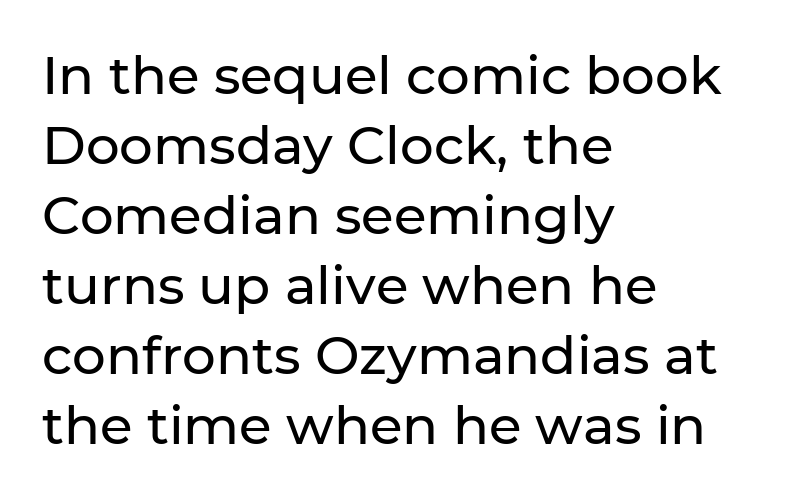
Q: Is the text italic (slanted)? A: No, it is upright.
Q: Is the typeface a serif or a sans-serif typeface? A: Sans-serif.
Q: Is the text underlined? A: No.
Q: How is the paragraph aligned? A: Left-aligned.
Q: Is the spacing between letters normal or unusually wide? A: Normal.
Q: Is the spacing between lines tight, normal or loose? A: Normal.
Q: Width (condensed, normal, or wide)? A: Normal.
Q: Stroke contrast? A: Low.
Q: x-height? A: Medium.
Q: Monospaced? A: No.
